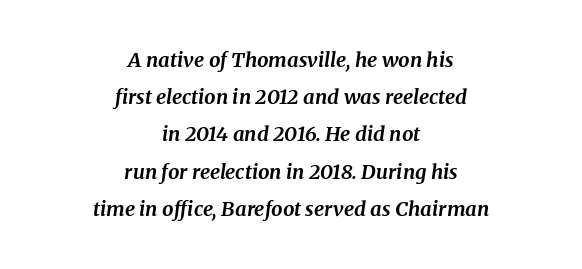
Quick note: underline off. The face used here has the dense, thick strokes of a bold. The rag falls on both sides of this text block equally. These lines keep a tight, regular rhythm from letter to letter.
